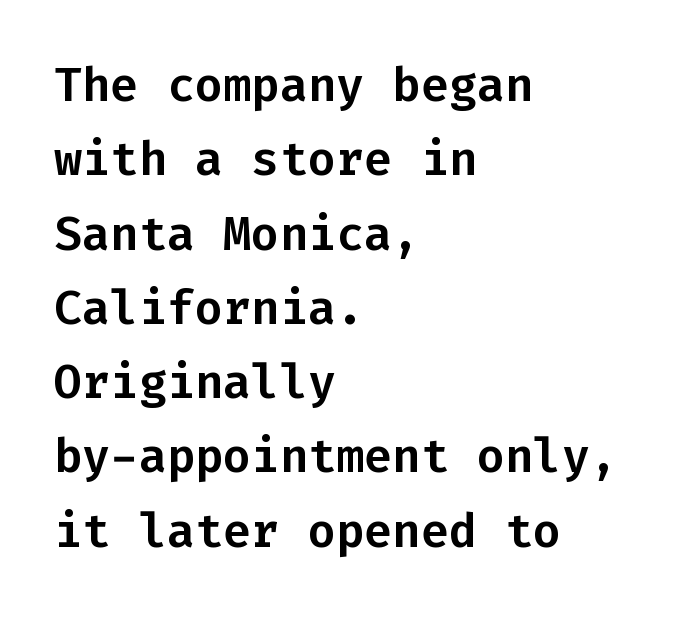
The image shows 47 px sans-serif type, upright, monospaced; set left-aligned, normal line spacing (1.58x), normal letter spacing, not underlined; low stroke contrast and a medium x-height.
